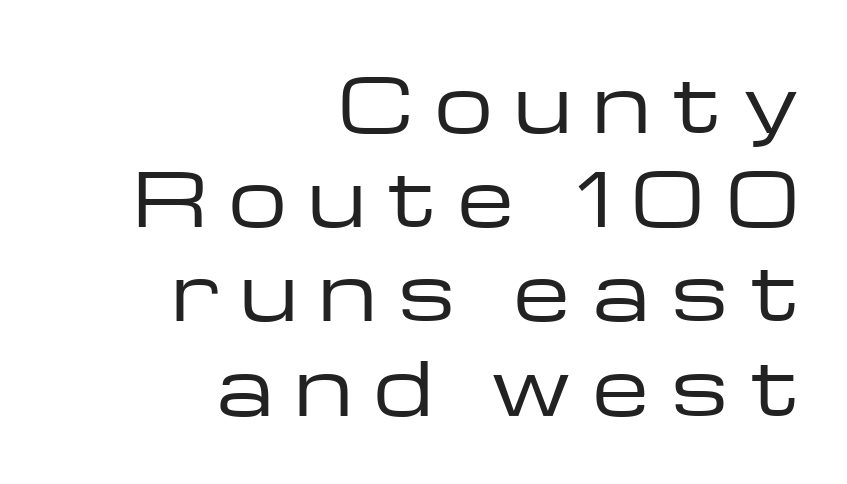
Grotesque or geometric, the face here clearly has no serifs. The rendering uses natural spacing where letterforms have individual widths. Substantial extra tracking has been applied to these lines. The rendering anchors every line to the right-hand side. The rendering uses a moderate line-height, typical for paragraphs. The strip under each line holds only bare page.
